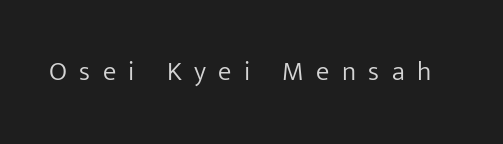
Ascenders rise straight up at ninety degrees. Vertical stems look standard width or narrower in stroke. Plain, unruled lines of type. In terms of letterspacing, this is a distinctly airy, spread setting.
